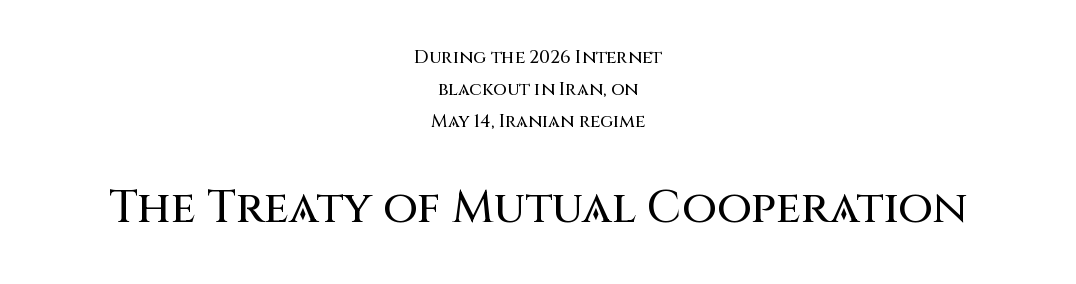
{"serif": "no", "italic": "no", "width": "normal", "stroke_contrast": "medium", "x_height": "large", "monospaced": "no", "underline": "no", "align": "center", "line_spacing_ratio": 1.79, "letter_spacing": "normal", "letter_spacing_em": 0.0, "larger_block": "second", "size_ratio": 2.5, "glyph_px": 45}
